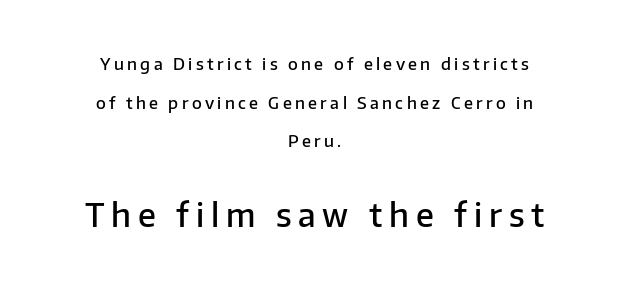
Q: Is the text bold? A: Semi-bold.
Q: Is the text italic (slanted)? A: No, it is upright.
Q: Is the typeface a serif or a sans-serif typeface? A: Sans-serif.
Q: Is the text underlined? A: No.
Q: How is the paragraph aligned? A: Centered.
Q: Is the spacing between letters normal or unusually wide? A: Unusually wide.
Q: Is the spacing between lines tight, normal or loose? A: Loose.
Q: Which block of text is set in a larger size, the first (top) or the second (bottom)? A: The second (bottom) one.
Q: Width (condensed, normal, or wide)? A: Normal.
Q: Stroke contrast? A: Low.
Q: x-height? A: Medium.
Q: Monospaced? A: No.
